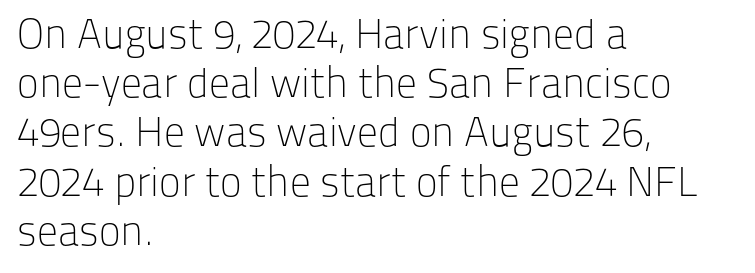
{"serif": "no", "italic": "no", "bold": "no", "weight": "light", "width": "normal", "stroke_contrast": "low", "x_height": "medium", "monospaced": "no", "underline": "no", "align": "left", "line_spacing_ratio": 1.2, "letter_spacing": "normal", "letter_spacing_em": 0.0, "glyph_px": 41}
